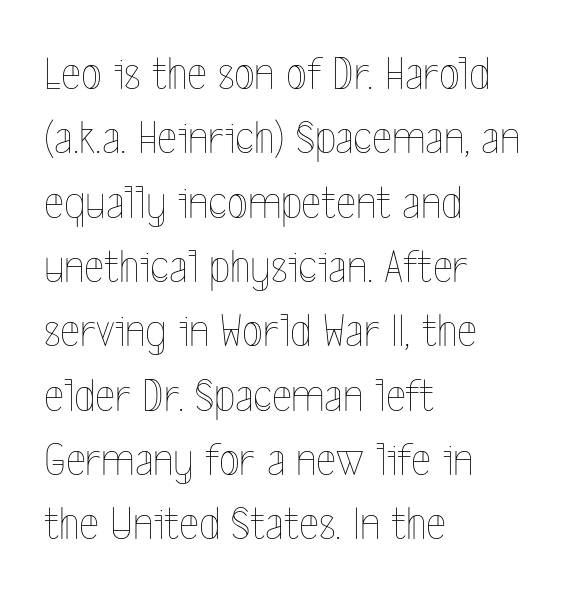
Q: Is the text bold? A: No.
Q: Is the text italic (slanted)? A: No, it is upright.
Q: Is the text underlined? A: No.
Q: How is the paragraph aligned? A: Left-aligned.
Q: Is the spacing between letters normal or unusually wide? A: Normal.
Q: Is the spacing between lines tight, normal or loose? A: Normal.
Q: Width (condensed, normal, or wide)? A: Condensed.
Q: x-height? A: Medium.
Q: Monospaced? A: No.
